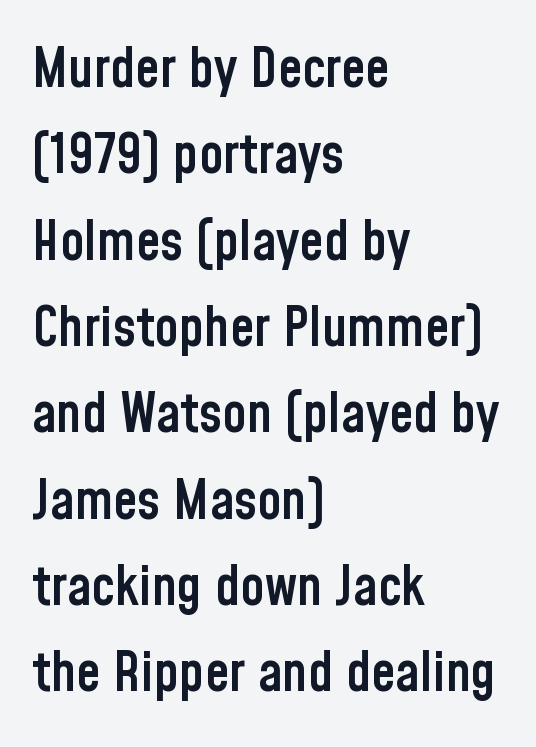
Each letter keeps its own natural width here, so spacing adapts to shape. The rendering anchors every line to the left-hand side. Each row of text sits above clean, open space. This is the in-between weight designers call semibold or demi.
